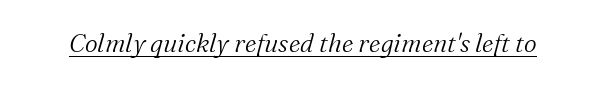
Q: Is the text bold? A: No.
Q: Is the text italic (slanted)? A: Yes, it leans right by about 16 degrees.
Q: Is the text underlined? A: Yes.
Q: Is the spacing between letters normal or unusually wide? A: Normal.
